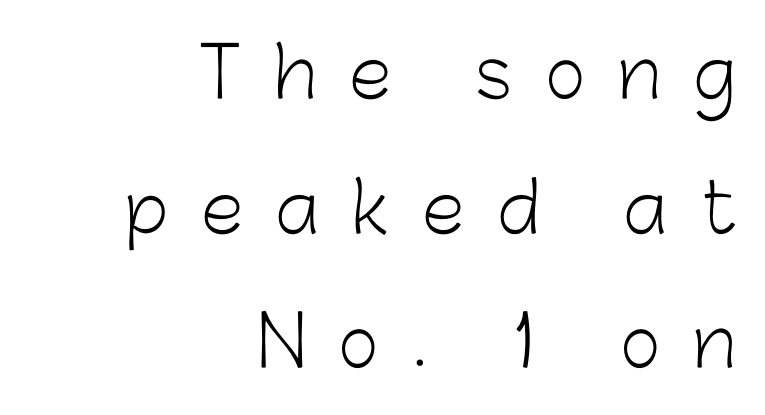
{"serif": "no", "italic": "no", "bold": "no", "weight": "light", "width": "normal", "stroke_contrast": "low", "x_height": "medium", "monospaced": "no", "underline": "no", "align": "right", "line_spacing": "loose", "line_spacing_ratio": 1.95, "letter_spacing": "wide", "letter_spacing_em": 0.48, "glyph_px": 69}
